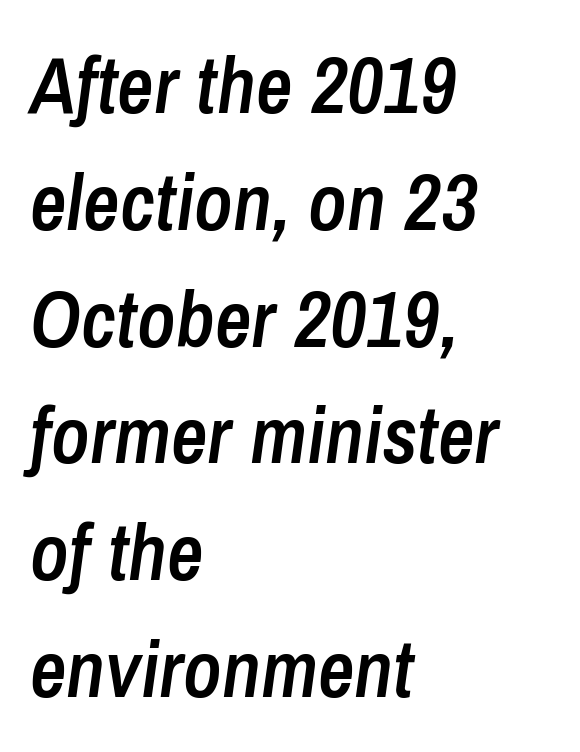
{"italic": "yes", "lean": "right", "slant_degrees": 8, "bold": "semi", "weight": "semibold", "width": "condensed", "stroke_contrast": "low", "x_height": "medium", "monospaced": "no", "underline": "no", "align": "left", "line_spacing": "normal", "line_spacing_ratio": 1.46, "letter_spacing": "normal", "letter_spacing_em": 0.0, "glyph_px": 80}
